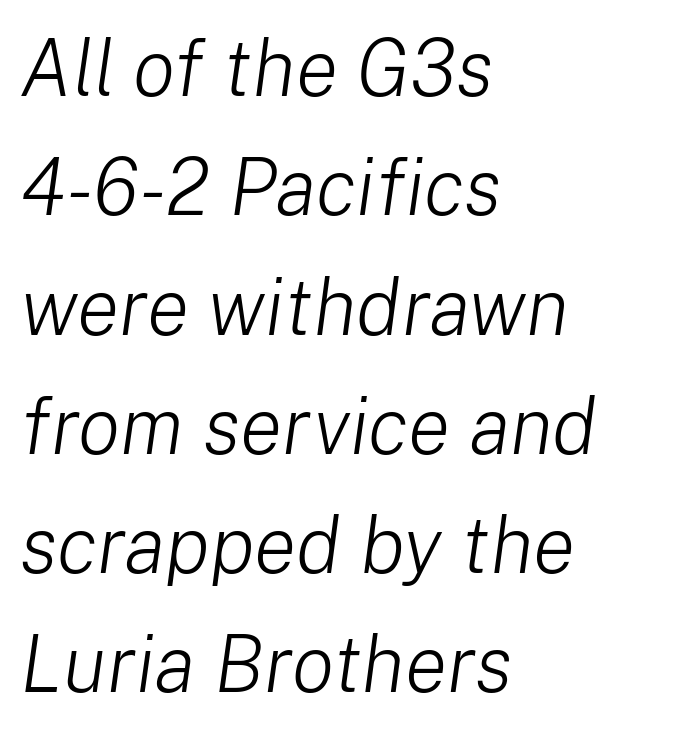
{"italic": "yes", "lean": "right", "slant_degrees": 8, "bold": "no", "weight": "light", "width": "normal", "stroke_contrast": "low", "x_height": "medium", "monospaced": "no", "underline": "no", "align": "left", "line_spacing": "normal", "line_spacing_ratio": 1.51, "letter_spacing": "normal", "letter_spacing_em": 0.0, "glyph_px": 79}
